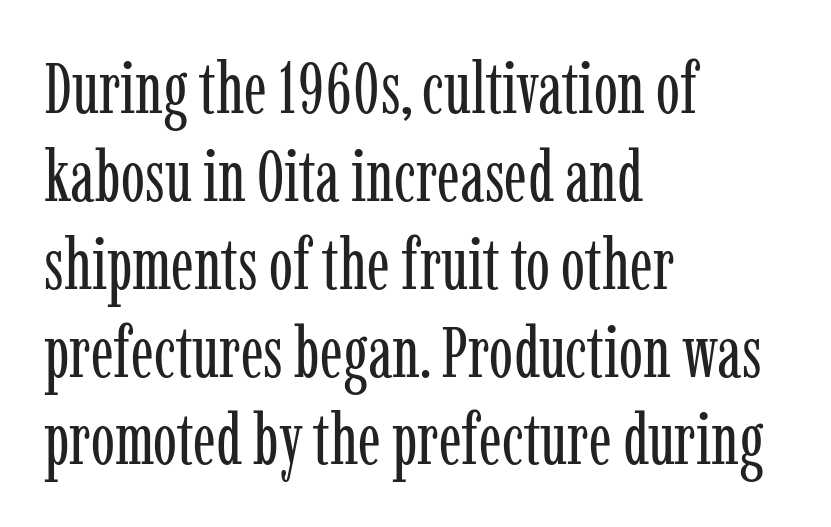
Q: Is the text bold? A: No.
Q: Is the text italic (slanted)? A: No, it is upright.
Q: Is the typeface a serif or a sans-serif typeface? A: Serif.
Q: Is the text underlined? A: No.
Q: How is the paragraph aligned? A: Left-aligned.
Q: Is the spacing between letters normal or unusually wide? A: Normal.
Q: Width (condensed, normal, or wide)? A: Condensed.
Q: Stroke contrast? A: Low.
Q: x-height? A: Medium.
Q: Monospaced? A: No.
